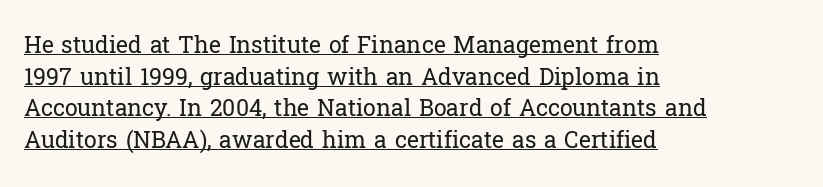
Q: Is the text bold? A: No.
Q: Is the text italic (slanted)? A: No, it is upright.
Q: Is the text underlined? A: Yes.
Q: How is the paragraph aligned? A: Left-aligned.
Q: Is the spacing between letters normal or unusually wide? A: Normal.
Q: Is the spacing between lines tight, normal or loose? A: Normal.
